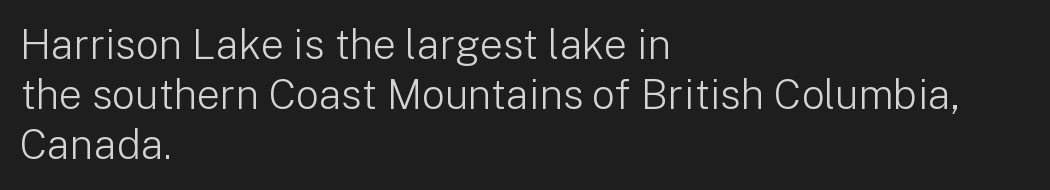
On a weight scale, this lands at 450 or below. A typesetter would call this proportional, since set widths differ per character. The letters stand straight up with perfectly vertical stems. Nothing unusual about the tracking: characters are spaced as the font intends. This rendering employs a face without finishing strokes, i.e., a sans-serif.
